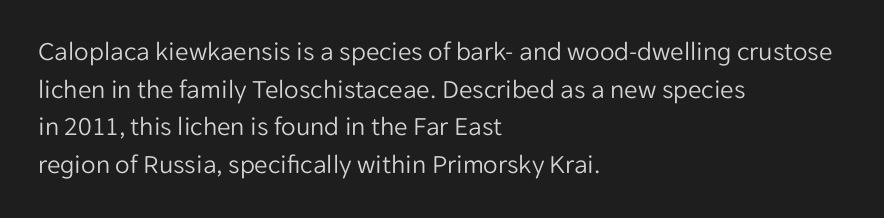
Q: Is the text bold? A: No.
Q: Is the text italic (slanted)? A: No, it is upright.
Q: Is the text underlined? A: No.
Q: How is the paragraph aligned? A: Left-aligned.
Q: Is the spacing between letters normal or unusually wide? A: Normal.
Q: Is the spacing between lines tight, normal or loose? A: Normal.
